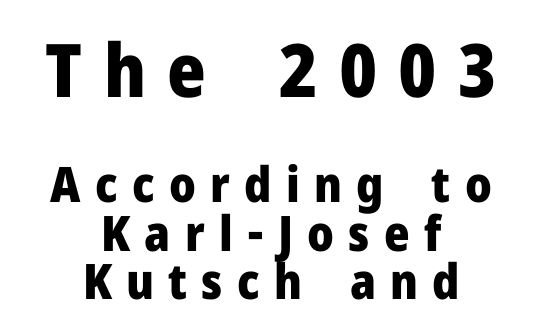
{"serif": "no", "italic": "no", "bold": "yes", "weight": "heavy", "width": "normal", "stroke_contrast": "low", "x_height": "medium", "monospaced": "no", "underline": "no", "align": "center", "line_spacing": "tight", "line_spacing_ratio": 0.99, "letter_spacing": "wide", "letter_spacing_em": 0.29, "larger_block": "first", "size_ratio": 1.51, "glyph_px": 74}
